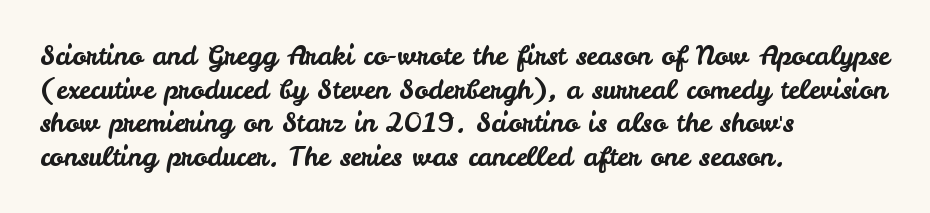
Q: Is the text italic (slanted)? A: Yes.
Q: Is the text underlined? A: No.
Q: How is the paragraph aligned? A: Left-aligned.
Q: Is the spacing between letters normal or unusually wide? A: Normal.
Q: Is the spacing between lines tight, normal or loose? A: Normal.
